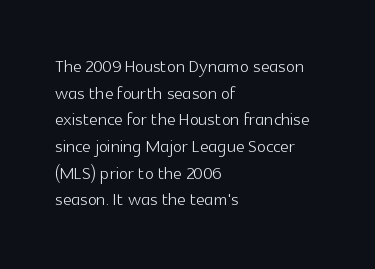
The space beneath each line is pristine and unruled. In CSS terms this would be text-align: left. Students, note that the glyphs here touch the page at normal intervals. In terms of leading, this rendering errs on the cramped side. Ink coverage per letter is moderate at most.
